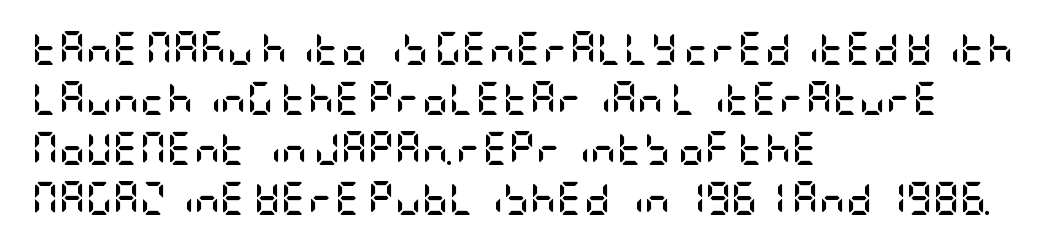
{"serif": "no", "italic": "no", "bold": "yes", "weight": "semibold", "width": "condensed", "stroke_contrast": "low", "x_height": "large", "underline": "no", "align": "left", "line_spacing": "normal", "line_spacing_ratio": 1.52, "letter_spacing": "normal", "letter_spacing_em": 0.0, "glyph_px": 33}
